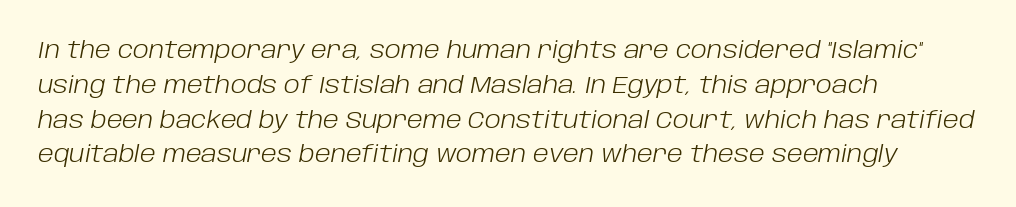
{"italic": "yes", "lean": "right", "slant_degrees": 10, "bold": "no", "underline": "no", "align": "left", "line_spacing": "normal", "line_spacing_ratio": 1.45, "letter_spacing": "normal", "letter_spacing_em": 0.0, "glyph_px": 24}
